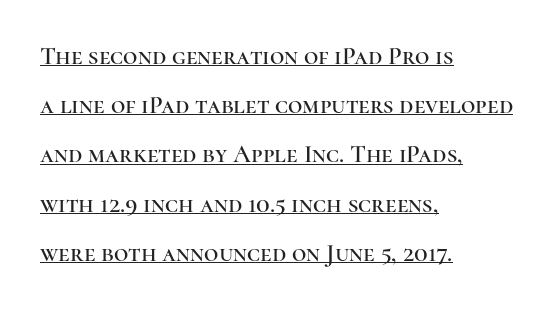
The image shows 25 px text type, upright; set left-aligned, loose line spacing (1.97x), normal letter spacing, underlined.
